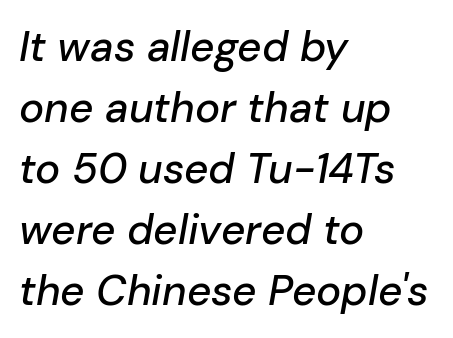
{"italic": "yes", "lean": "right", "slant_degrees": 10, "width": "normal", "stroke_contrast": "low", "x_height": "medium", "monospaced": "no", "underline": "no", "align": "left", "line_spacing": "normal", "line_spacing_ratio": 1.45, "letter_spacing": "normal", "letter_spacing_em": 0.0, "glyph_px": 42}
